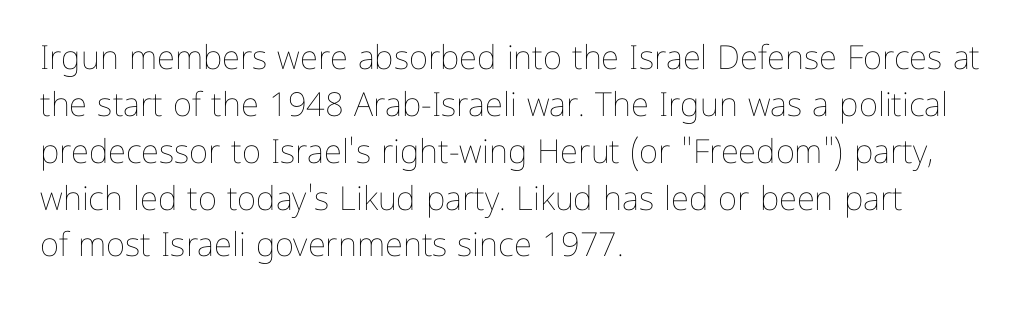
{"italic": "no", "bold": "no", "weight": "thin", "width": "normal", "stroke_contrast": "low", "x_height": "medium", "monospaced": "no", "underline": "no", "align": "left", "line_spacing": "normal", "line_spacing_ratio": 1.42, "letter_spacing": "normal", "letter_spacing_em": 0.0, "glyph_px": 33}
